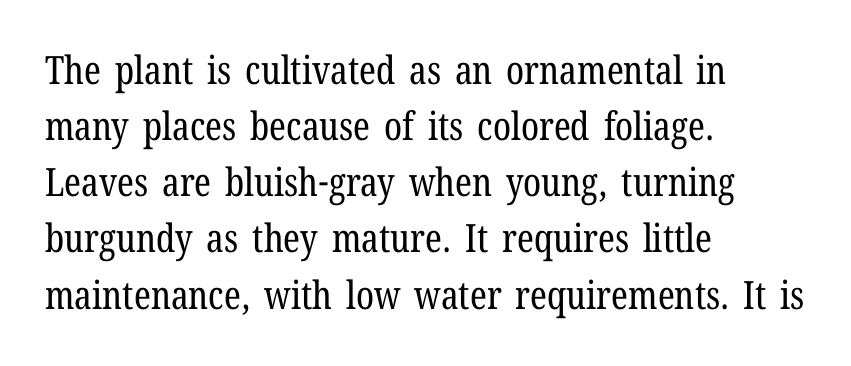
{"serif": "yes", "italic": "no", "bold": "no", "weight": "regular", "width": "condensed", "stroke_contrast": "low", "x_height": "medium", "monospaced": "no", "underline": "no", "align": "left", "line_spacing": "normal", "line_spacing_ratio": 1.44, "letter_spacing": "normal", "letter_spacing_em": 0.0, "glyph_px": 39}
